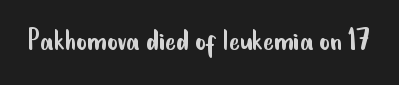
{"serif": "no", "italic": "no", "bold": "no", "weight": "regular", "width": "condensed", "stroke_contrast": "low", "x_height": "small", "monospaced": "no", "underline": "no", "letter_spacing": "normal", "letter_spacing_em": 0.0, "glyph_px": 32}
